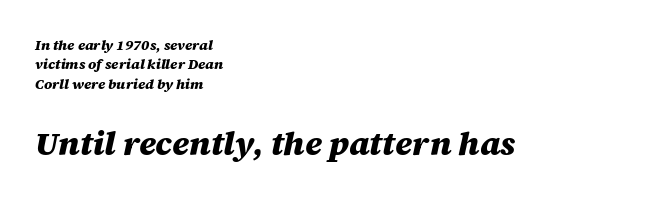
Spacing between characters is what you'd get straight out of the box. The face used here is proportionally spaced, like ordinary book or web type. The more generous point size was reserved for the lower chunk. The passage shown is not underscored anywhere. Leading: standard. Stroke thickness is high; the sample reads as a true bold.
